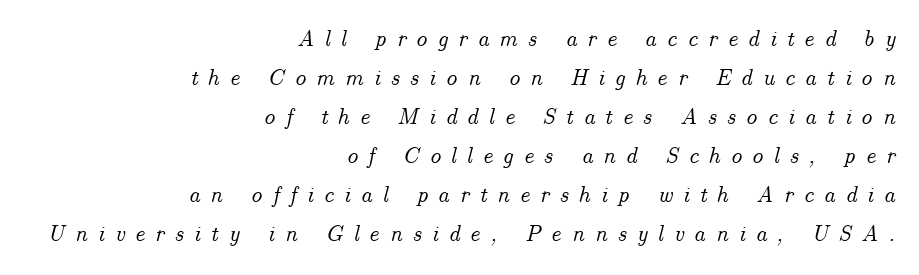
The image shows 23 px text type, italic (leaning right); set right-aligned, normal line spacing (1.7x), unusually wide letter spacing (+0.43 em), not underlined.
